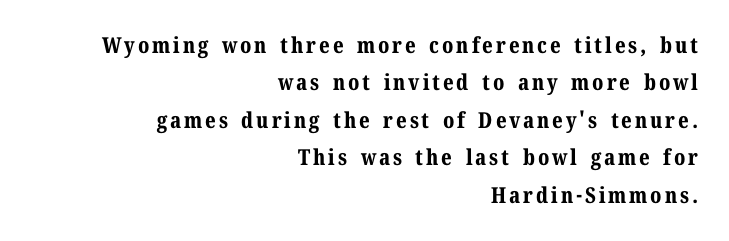
Q: Is the text bold? A: Yes.
Q: Is the text italic (slanted)? A: No, it is upright.
Q: Is the text underlined? A: No.
Q: How is the paragraph aligned? A: Right-aligned.
Q: Is the spacing between lines tight, normal or loose? A: Normal.
